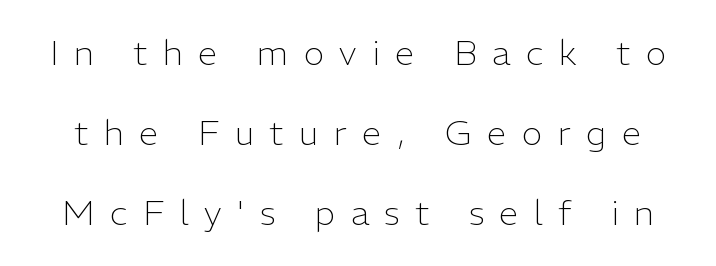
The image shows 35 px light sans-serif type, upright; set loose line spacing (2.29x), unusually wide letter spacing (+0.44 em), not underlined; low stroke contrast and a medium x-height.
